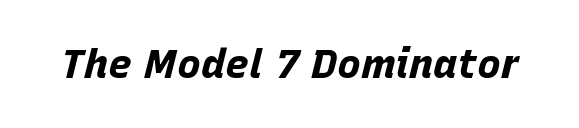
The gaps between neighbouring characters are ordinary and unremarkable. What weight is shown? A full bold with thick strokes. Bare-footed words on every line. You can tell it's italic because the verticals aren't actually vertical. Note the varied advance widths — an 'i' is clearly narrower than an 'm'.
